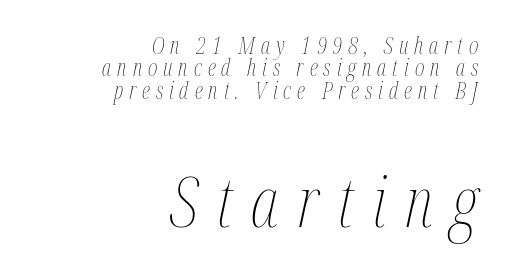
The image shows 70 px thin, condensed type, italic (leaning right); set right-aligned, tight line spacing (0.97x), unusually wide letter spacing (+0.26 em), not underlined; the second (bottom) block is 3.04x larger; medium stroke contrast and a medium x-height.
